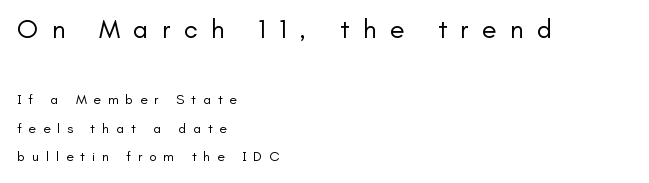
Q: Is the text bold? A: No.
Q: Is the text italic (slanted)? A: No, it is upright.
Q: Is the text underlined? A: No.
Q: How is the paragraph aligned? A: Left-aligned.
Q: Is the spacing between letters normal or unusually wide? A: Unusually wide.
Q: Is the spacing between lines tight, normal or loose? A: Loose.
Q: Which block of text is set in a larger size, the first (top) or the second (bottom)? A: The first (top) one.
